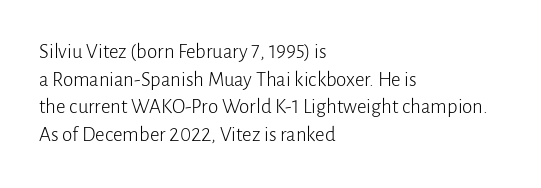
The image shows 21 px text type, upright; set left-aligned, normal line spacing (1.32x), normal letter spacing, not underlined.
